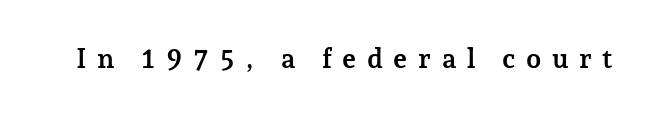
Q: Is the text bold? A: Yes.
Q: Is the text italic (slanted)? A: No, it is upright.
Q: Is the text underlined? A: No.
Q: Is the spacing between letters normal or unusually wide? A: Unusually wide.
